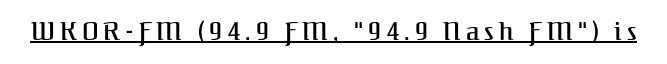
The image shows 25 px text type, upright; set unusually wide letter spacing (+0.2 em), underlined.
